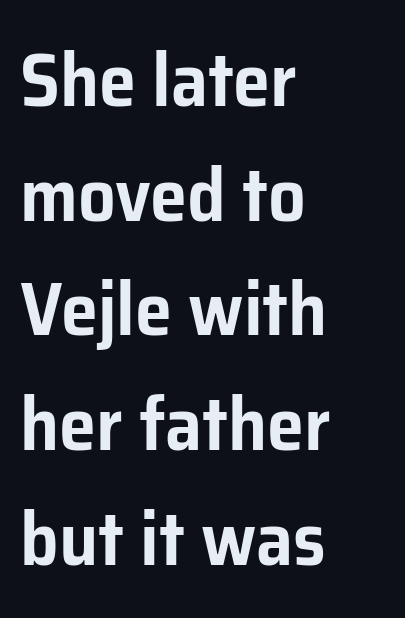
Q: Is the text italic (slanted)? A: No, it is upright.
Q: Is the typeface a serif or a sans-serif typeface? A: Sans-serif.
Q: Is the text underlined? A: No.
Q: How is the paragraph aligned? A: Left-aligned.
Q: Is the spacing between letters normal or unusually wide? A: Normal.
Q: Is the spacing between lines tight, normal or loose? A: Normal.
Q: Width (condensed, normal, or wide)? A: Normal.
Q: Stroke contrast? A: Low.
Q: x-height? A: Medium.
Q: Monospaced? A: No.
